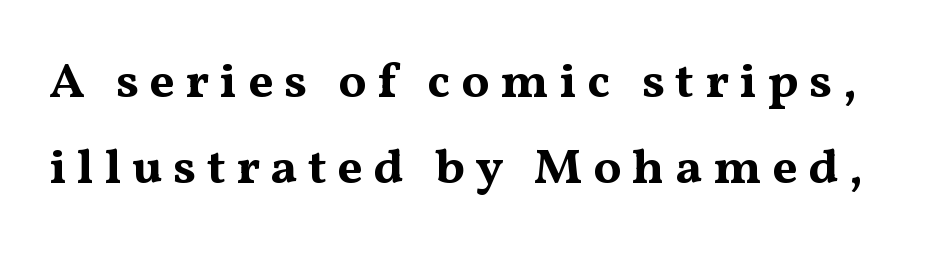
{"serif": "yes", "italic": "no", "bold": "yes", "weight": "bold", "width": "wide", "stroke_contrast": "medium", "x_height": "medium", "monospaced": "no", "underline": "no", "line_spacing_ratio": 1.72, "letter_spacing": "wide", "letter_spacing_em": 0.21, "glyph_px": 50}
